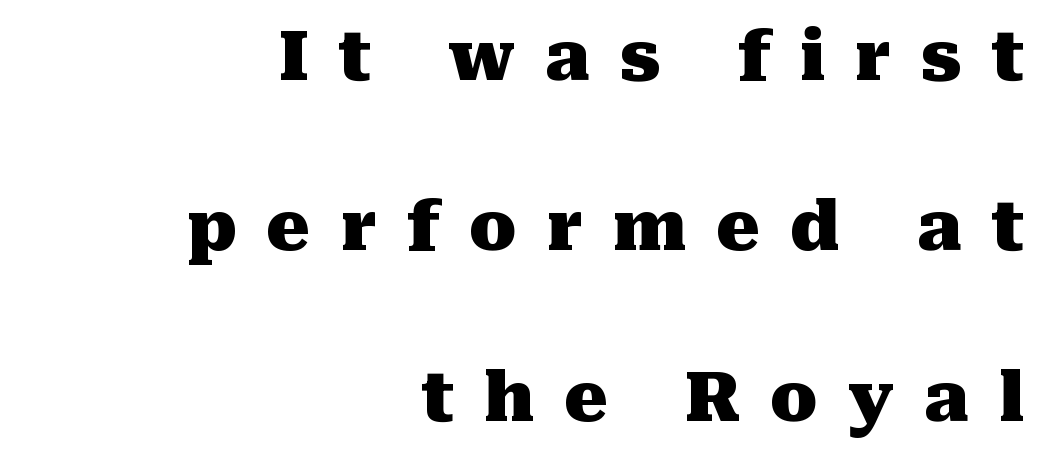
The image shows 69 px heavy serif type, upright; set right-aligned, loose line spacing (2.47x), unusually wide letter spacing (+0.43 em), not underlined; medium stroke contrast and a medium x-height.
